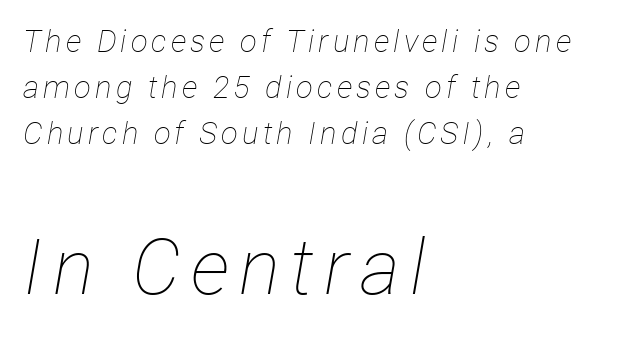
Q: Is the text bold? A: No.
Q: Is the text italic (slanted)? A: Yes, it leans right by about 12 degrees.
Q: Is the text underlined? A: No.
Q: How is the paragraph aligned? A: Left-aligned.
Q: Is the spacing between lines tight, normal or loose? A: Normal.
Q: Which block of text is set in a larger size, the first (top) or the second (bottom)? A: The second (bottom) one.
Q: Width (condensed, normal, or wide)? A: Condensed.
Q: Stroke contrast? A: Low.
Q: x-height? A: Medium.
Q: Monospaced? A: No.
